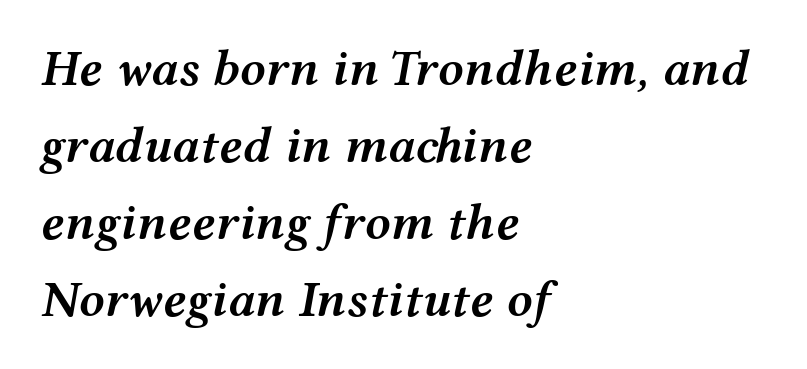
Q: Is the text bold? A: Semi-bold.
Q: Is the text italic (slanted)? A: Yes, it leans right by about 12 degrees.
Q: Is the text underlined? A: No.
Q: How is the paragraph aligned? A: Left-aligned.
Q: Is the spacing between letters normal or unusually wide? A: Normal.
Q: Is the spacing between lines tight, normal or loose? A: Normal.
Q: Width (condensed, normal, or wide)? A: Wide.
Q: Stroke contrast? A: Medium.
Q: x-height? A: Medium.
Q: Monospaced? A: No.
